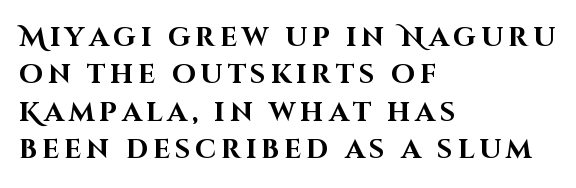
Stroke thickness is high; the sample reads as a true bold. The text block is weighted toward the left margin, trailing off unevenly rightward. The letters stand straight up with perfectly vertical stems. One glance says typical: line gaps are just what's usual. Clear beneath every line of the passage.
